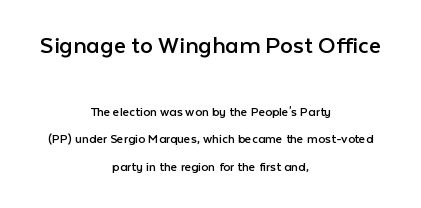
Size contrast runs from large at the top to small at the bottom. Vertically, the passage feels expansive, rows floating well apart. No word sits above an underline. It's the straight-up-and-down kind of type. Both edges are ragged and mirror each other, which tells us the setting is centered. Weight: not bold — regular or lighter.
